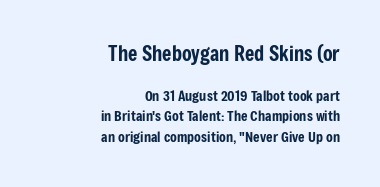
Q: Is the text italic (slanted)? A: No, it is upright.
Q: Is the text underlined? A: No.
Q: How is the paragraph aligned? A: Right-aligned.
Q: Is the spacing between letters normal or unusually wide? A: Normal.
Q: Is the spacing between lines tight, normal or loose? A: Normal.
Q: Which block of text is set in a larger size, the first (top) or the second (bottom)? A: The first (top) one.
